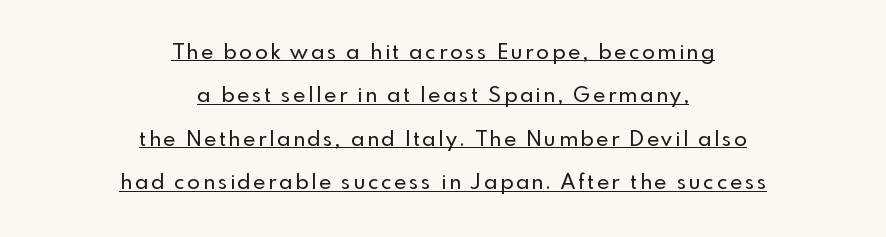
Q: Is the text italic (slanted)? A: No, it is upright.
Q: Is the text underlined? A: Yes.
Q: How is the paragraph aligned? A: Centered.
Q: Is the spacing between lines tight, normal or loose? A: Loose.
